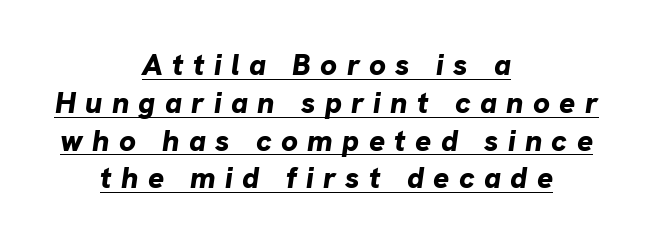
The image shows 30 px bold type, italic (leaning right); set centered, normal line spacing (1.26x), unusually wide letter spacing (+0.31 em), underlined; low stroke contrast and a medium x-height.
